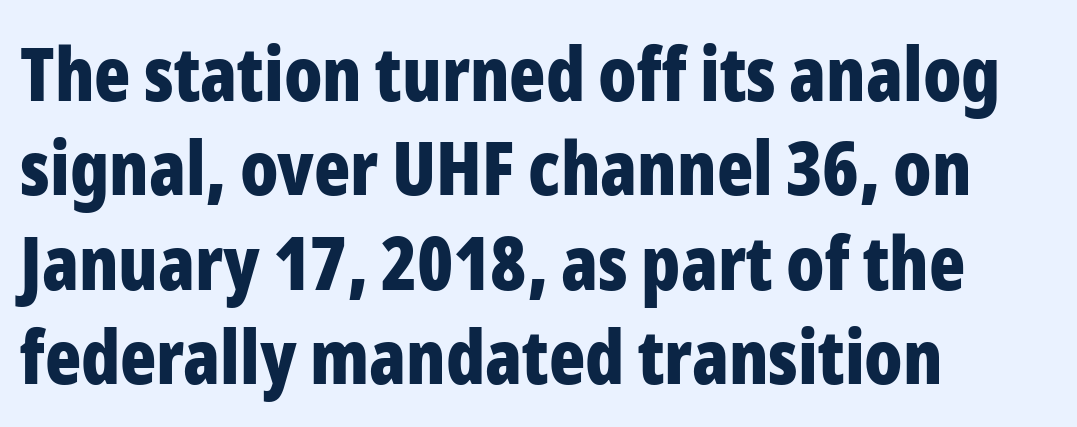
Q: Is the text bold? A: Yes.
Q: Is the text italic (slanted)? A: No, it is upright.
Q: Is the typeface a serif or a sans-serif typeface? A: Sans-serif.
Q: Is the text underlined? A: No.
Q: How is the paragraph aligned? A: Left-aligned.
Q: Is the spacing between letters normal or unusually wide? A: Normal.
Q: Is the spacing between lines tight, normal or loose? A: Normal.
Q: Width (condensed, normal, or wide)? A: Condensed.
Q: Stroke contrast? A: Low.
Q: x-height? A: Medium.
Q: Monospaced? A: No.
